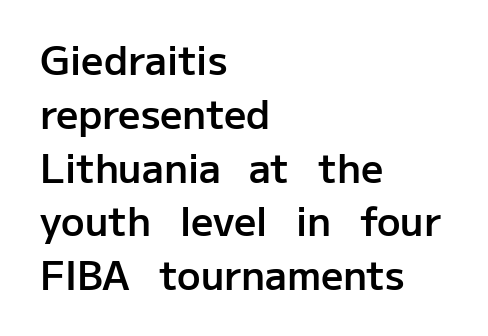
Q: Is the text bold? A: Semi-bold.
Q: Is the text italic (slanted)? A: No, it is upright.
Q: Is the typeface a serif or a sans-serif typeface? A: Sans-serif.
Q: Is the text underlined? A: No.
Q: How is the paragraph aligned? A: Left-aligned.
Q: Is the spacing between letters normal or unusually wide? A: Normal.
Q: Is the spacing between lines tight, normal or loose? A: Normal.
Q: Width (condensed, normal, or wide)? A: Normal.
Q: Stroke contrast? A: Low.
Q: x-height? A: Medium.
Q: Monospaced? A: No.
